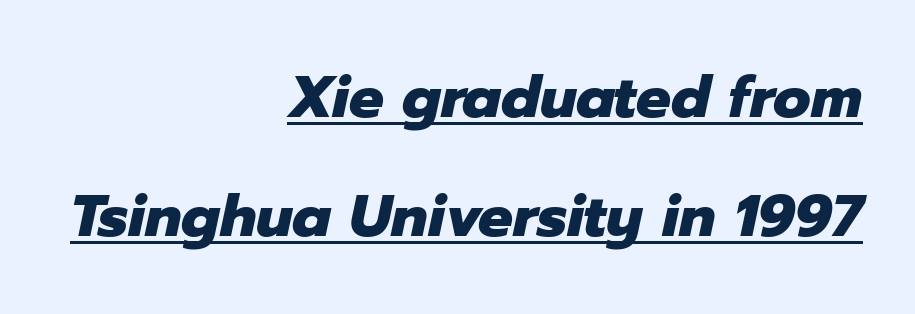
{"italic": "yes", "lean": "right", "slant_degrees": 12, "bold": "yes", "weight": "heavy", "width": "normal", "stroke_contrast": "low", "x_height": "medium", "monospaced": "no", "underline": "yes", "align": "right", "line_spacing": "loose", "line_spacing_ratio": 2.05, "letter_spacing": "normal", "letter_spacing_em": 0.0, "glyph_px": 58}
